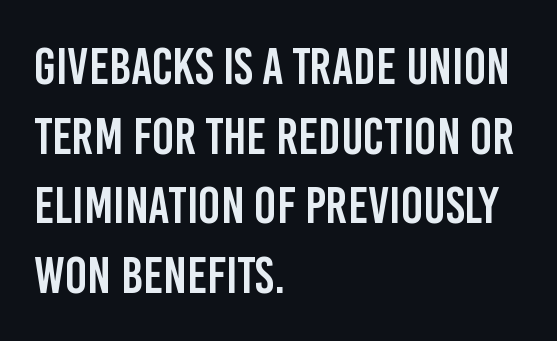
The image shows 52 px condensed sans-serif type, upright; set left-aligned, normal line spacing (1.34x), normal letter spacing, not underlined; low stroke contrast and a large x-height.
